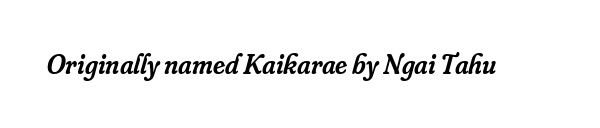
The image shows 28 px semibold serif type, italic (leaning right); set normal letter spacing, not underlined; low stroke contrast and a small x-height.
